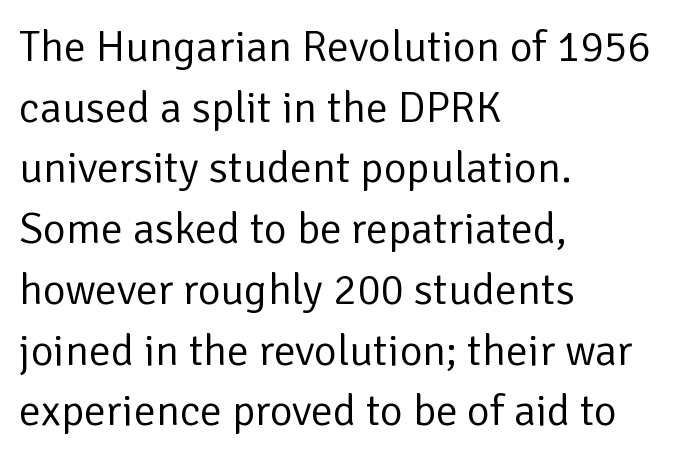
Q: Is the text bold? A: No.
Q: Is the text italic (slanted)? A: No, it is upright.
Q: Is the typeface a serif or a sans-serif typeface? A: Sans-serif.
Q: Is the text underlined? A: No.
Q: How is the paragraph aligned? A: Left-aligned.
Q: Is the spacing between letters normal or unusually wide? A: Normal.
Q: Is the spacing between lines tight, normal or loose? A: Normal.
Q: Width (condensed, normal, or wide)? A: Normal.
Q: Stroke contrast? A: Low.
Q: x-height? A: Medium.
Q: Monospaced? A: No.
